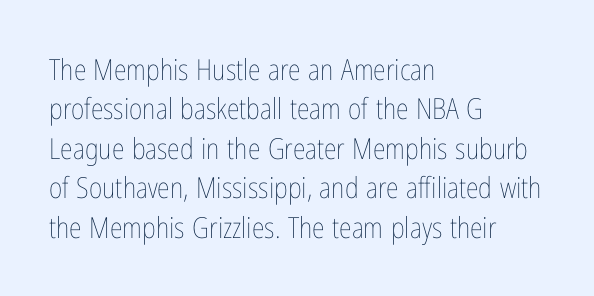
Q: Is the text bold? A: No.
Q: Is the text italic (slanted)? A: No, it is upright.
Q: Is the text underlined? A: No.
Q: How is the paragraph aligned? A: Left-aligned.
Q: Is the spacing between letters normal or unusually wide? A: Normal.
Q: Is the spacing between lines tight, normal or loose? A: Normal.
Q: Width (condensed, normal, or wide)? A: Condensed.
Q: Stroke contrast? A: Low.
Q: x-height? A: Medium.
Q: Monospaced? A: No.
